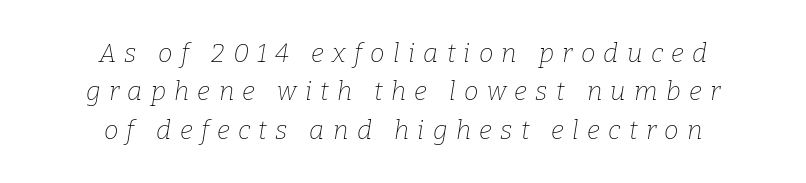
Short and long lines alike share a common midpoint. The words here are not underlined. Notice how the stems are inclined rather than vertical — that's the hallmark of italics. These lines have a slow, spaced-out rhythm from letter to letter. Successive baselines arrive at the customary interval. The weight would be labelled regular, book, light, or lighter still.
